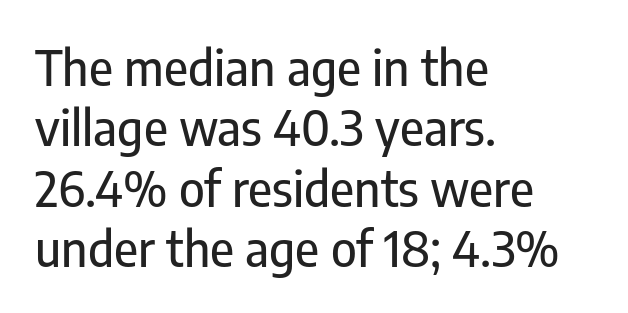
Q: Is the text italic (slanted)? A: No, it is upright.
Q: Is the typeface a serif or a sans-serif typeface? A: Sans-serif.
Q: Is the text underlined? A: No.
Q: How is the paragraph aligned? A: Left-aligned.
Q: Is the spacing between letters normal or unusually wide? A: Normal.
Q: Width (condensed, normal, or wide)? A: Condensed.
Q: Stroke contrast? A: Low.
Q: x-height? A: Medium.
Q: Monospaced? A: No.
